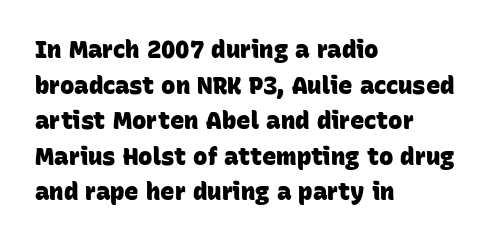
Q: Is the text bold? A: Yes.
Q: Is the text underlined? A: No.
Q: How is the paragraph aligned? A: Left-aligned.
Q: Is the spacing between letters normal or unusually wide? A: Normal.
Q: Is the spacing between lines tight, normal or loose? A: Normal.
